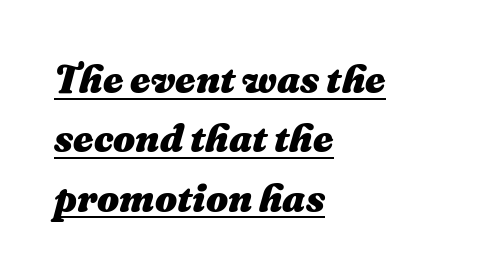
{"italic": "yes", "lean": "right", "slant_degrees": 16, "bold": "yes", "weight": "heavy", "width": "normal", "stroke_contrast": "medium", "x_height": "medium", "monospaced": "no", "underline": "yes", "align": "left", "line_spacing": "normal", "line_spacing_ratio": 1.52, "letter_spacing": "normal", "letter_spacing_em": 0.0, "glyph_px": 39}
